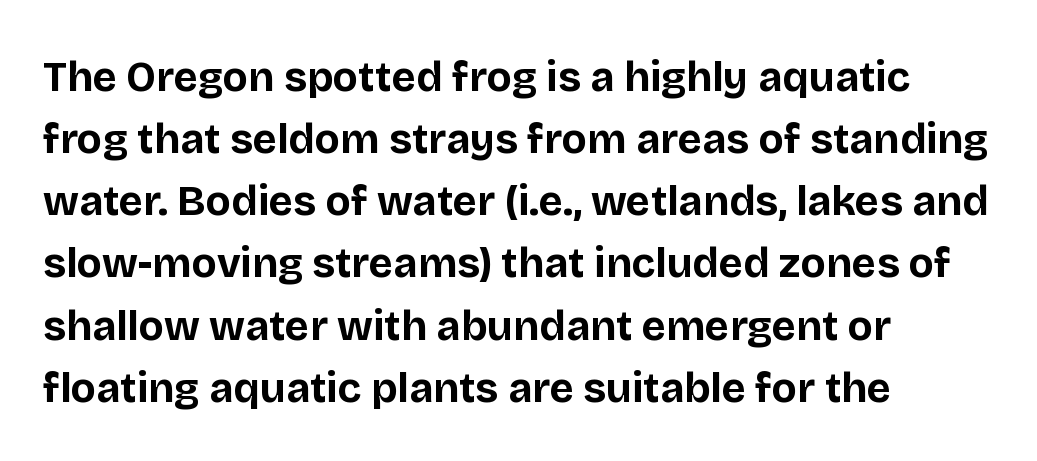
A typesetter would label this face a sans. Compared with a centered layout, this one pins lines to the left instead. Compared with an ordinary text face, these strokes are far heavier — a full bold. Tracking here is standard; glyphs follow each other at the usual distance. Plain, unruled lines of type. The lettering stays uniformly vertical, giving the passage a roman look.
